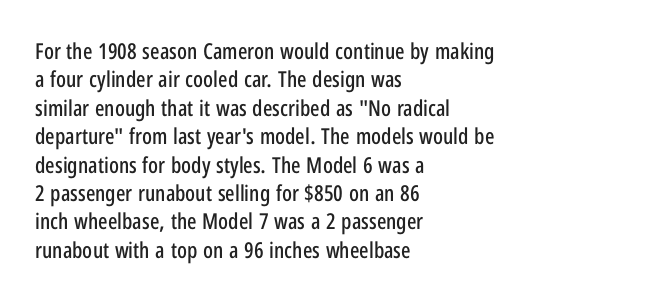
Q: Is the text italic (slanted)? A: No, it is upright.
Q: Is the text underlined? A: No.
Q: How is the paragraph aligned? A: Left-aligned.
Q: Is the spacing between letters normal or unusually wide? A: Normal.
Q: Is the spacing between lines tight, normal or loose? A: Normal.
